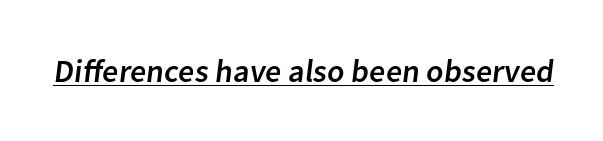
{"serif": "no", "width": "normal", "stroke_contrast": "low", "x_height": "medium", "monospaced": "no", "underline": "yes", "letter_spacing": "normal", "letter_spacing_em": 0.0, "glyph_px": 32}
